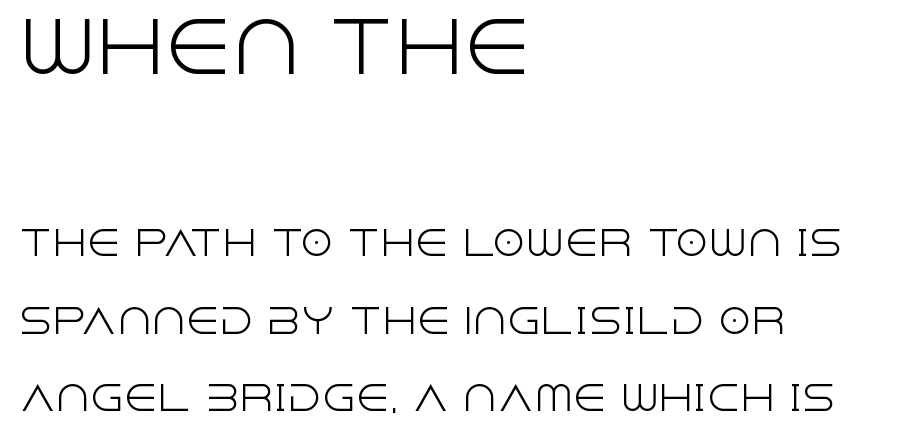
The image shows 68 px light sans-serif type, upright; set left-aligned, loose line spacing (2.28x), normal letter spacing, not underlined; the first (top) block is 2.0x larger; a large x-height.
